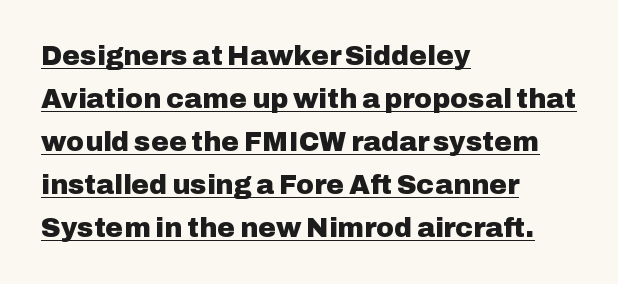
Caption: lettering with a line underneath. This rendering leaves character spacing at its baseline value. Set as a true bold cut, around the 700 mark. The block of text has a typical density, with ordinary space between rows. Where is the straight margin? On the left.
